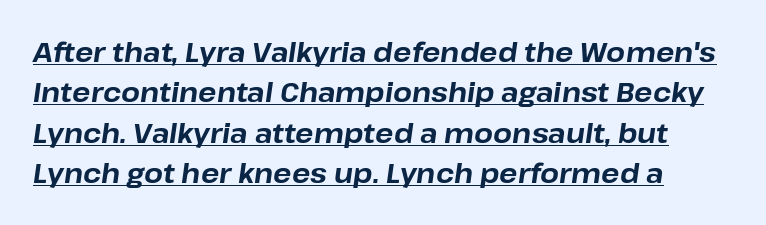
Summary of vertical rhythm: regular, with standard interline spacing. These lines carry a lot of weight — the face is fully bold. Glance below the letters and you will spot a drawn line. These lines were composed using italics. The line texture is even and compact thanks to regular tracking.
